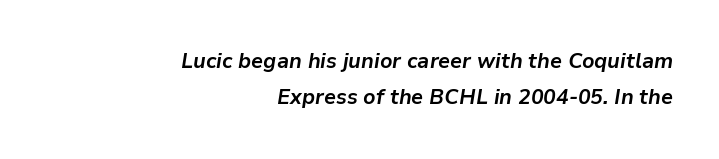
Does extra space separate the letters? No, they use regular spacing. A student would call this right alignment; a typographer would say flush right, rag left. These lines were composed using italics. Typesetter's note: full bold, strokes at maximum text heaviness. The foot of each line stays bare and open.
